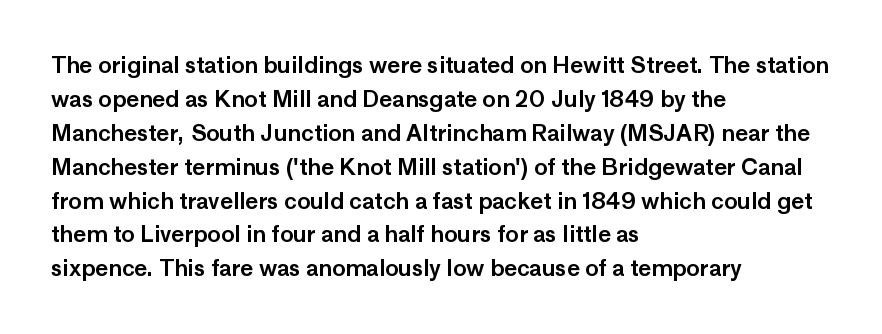
{"italic": "no", "underline": "no", "align": "left", "line_spacing": "normal", "line_spacing_ratio": 1.54, "letter_spacing": "normal", "letter_spacing_em": 0.0, "glyph_px": 22}
